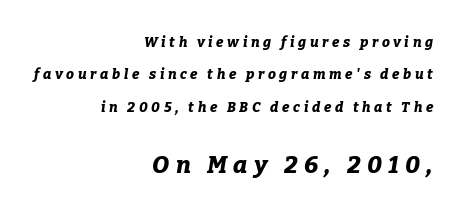
Q: Is the text bold? A: Yes.
Q: Is the text italic (slanted)? A: Yes, it leans right by about 9 degrees.
Q: Is the text underlined? A: No.
Q: How is the paragraph aligned? A: Right-aligned.
Q: Is the spacing between letters normal or unusually wide? A: Unusually wide.
Q: Is the spacing between lines tight, normal or loose? A: Loose.
Q: Which block of text is set in a larger size, the first (top) or the second (bottom)? A: The second (bottom) one.
